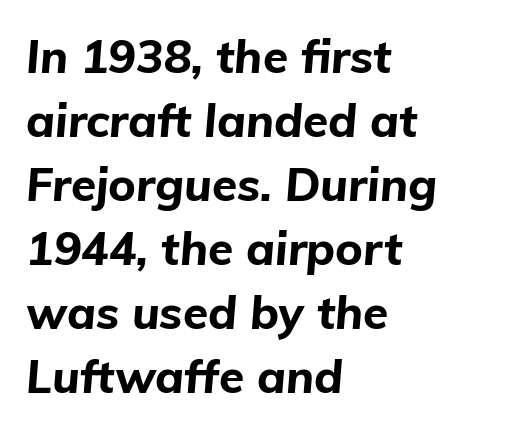
{"italic": "yes", "lean": "right", "slant_degrees": 5, "bold": "yes", "weight": "bold", "width": "normal", "stroke_contrast": "low", "x_height": "medium", "monospaced": "no", "underline": "no", "align": "left", "line_spacing": "normal", "line_spacing_ratio": 1.39, "letter_spacing": "normal", "letter_spacing_em": 0.0, "glyph_px": 46}
